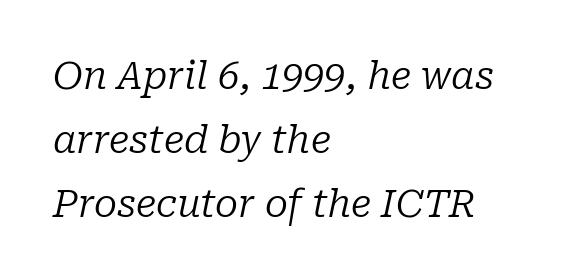
Q: Is the text bold? A: No.
Q: Is the text italic (slanted)? A: Yes, it leans right by about 10 degrees.
Q: Is the typeface a serif or a sans-serif typeface? A: Serif.
Q: Is the text underlined? A: No.
Q: How is the paragraph aligned? A: Left-aligned.
Q: Is the spacing between letters normal or unusually wide? A: Normal.
Q: Is the spacing between lines tight, normal or loose? A: Normal.
Q: Width (condensed, normal, or wide)? A: Normal.
Q: Stroke contrast? A: Low.
Q: x-height? A: Medium.
Q: Monospaced? A: No.
